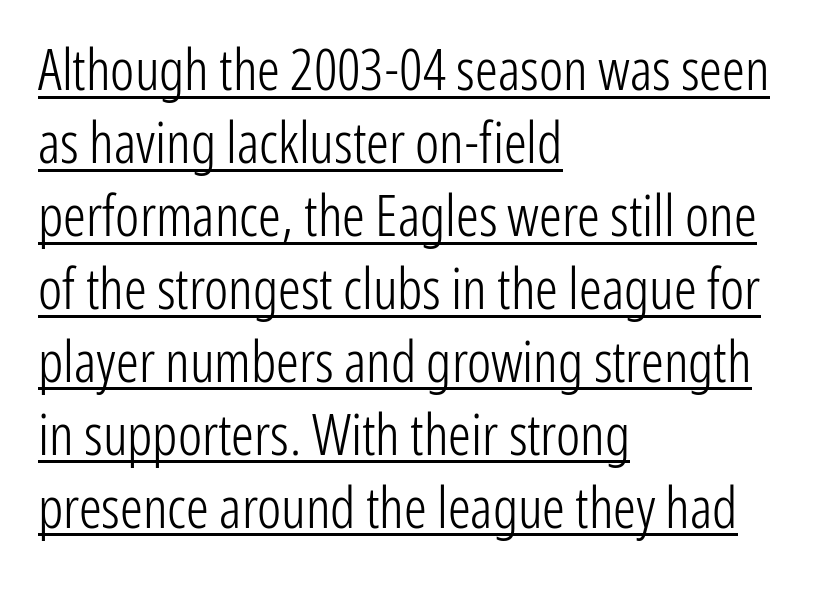
The image shows 57 px light, condensed sans-serif type, upright; set left-aligned, normal line spacing (1.28x), normal letter spacing, underlined; low stroke contrast and a medium x-height.
